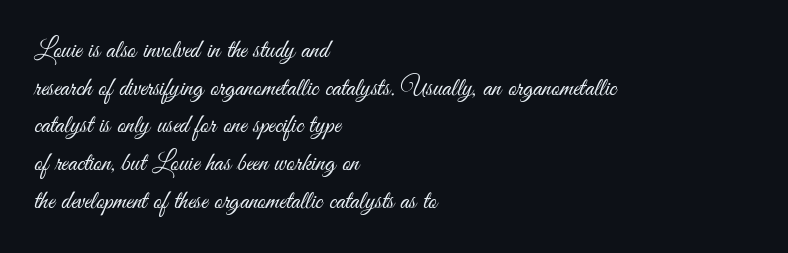
This sample is left-justified, so line endings fall wherever the words run out. Short note: letters normally spaced. Nothing heavy about these letters — not bold at all. The glyphs are unaccompanied by any horizontal stroke below them. Quick note: interline space is typical.
